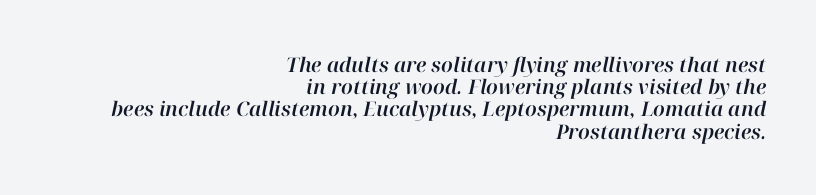
The image shows 20 px text type, italic (leaning right); set right-aligned, tight line spacing (1.11x), normal letter spacing, not underlined.
